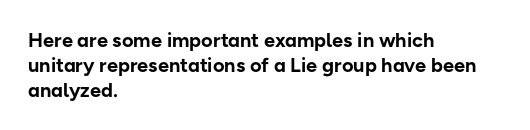
The image shows 20 px bold type, upright; set left-aligned, line spacing 1.24x, normal letter spacing, not underlined.
